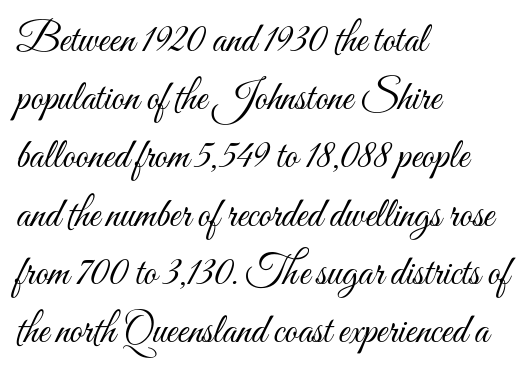
The image shows 41 px light, condensed type; set left-aligned, normal line spacing (1.42x), normal letter spacing, not underlined; medium stroke contrast and a small x-height.
